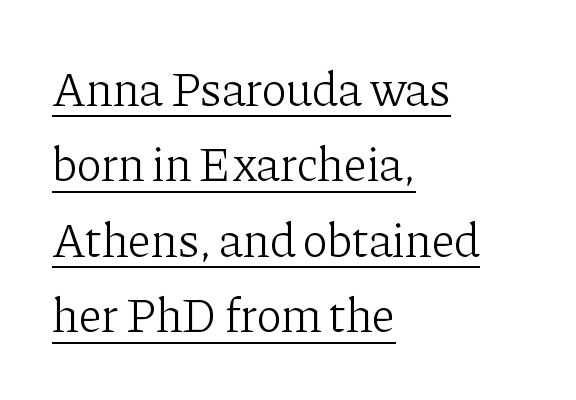
Style check: upright. Are there feet on the stems? There are — it's a serif. The gaps between neighbouring characters are ordinary and unremarkable. The face used here is proportionally spaced, like ordinary book or web type. Stems and bowls with no extra thickness — not bold. Baseline-to-baseline distance is the conventional proportion of letter height.
